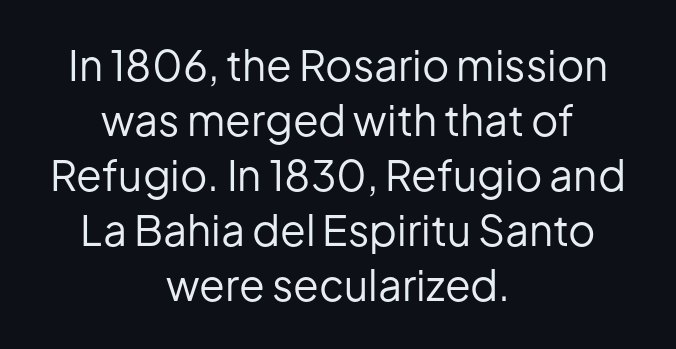
Q: Is the text bold? A: No.
Q: Is the text italic (slanted)? A: No, it is upright.
Q: Is the typeface a serif or a sans-serif typeface? A: Sans-serif.
Q: Is the text underlined? A: No.
Q: How is the paragraph aligned? A: Centered.
Q: Is the spacing between letters normal or unusually wide? A: Normal.
Q: Is the spacing between lines tight, normal or loose? A: Normal.
Q: Width (condensed, normal, or wide)? A: Normal.
Q: Stroke contrast? A: Low.
Q: x-height? A: Medium.
Q: Monospaced? A: No.
